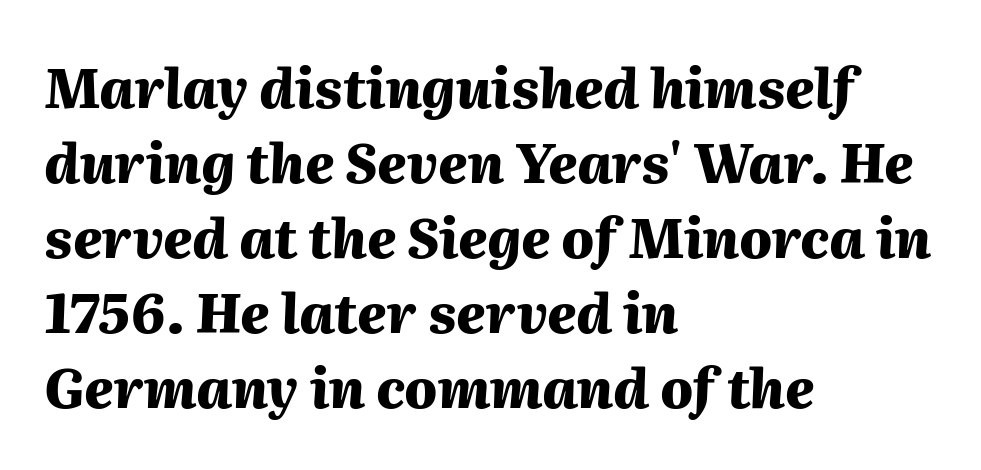
{"italic": "yes", "lean": "right", "slant_degrees": 2, "bold": "yes", "weight": "heavy", "width": "normal", "stroke_contrast": "medium", "x_height": "medium", "monospaced": "no", "underline": "no", "align": "left", "line_spacing": "normal", "line_spacing_ratio": 1.39, "letter_spacing": "normal", "letter_spacing_em": 0.0, "glyph_px": 54}
